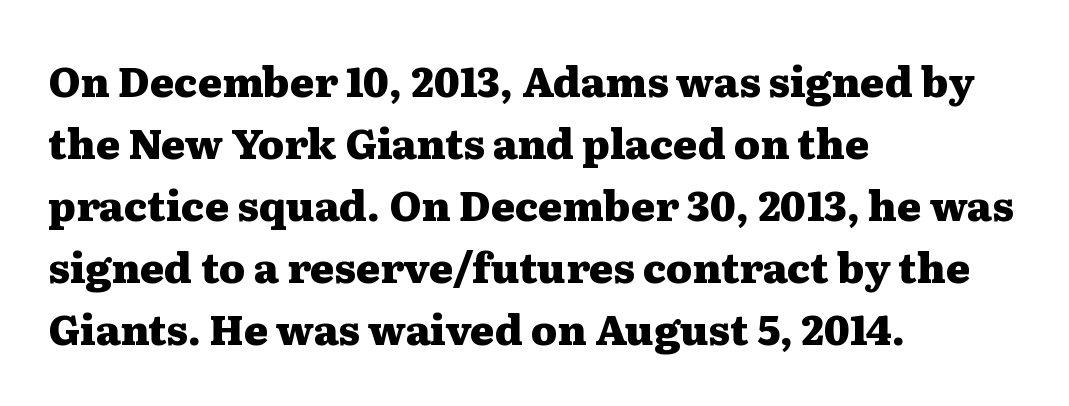
The image shows 41 px heavy, wide serif type, upright; set left-aligned, normal line spacing (1.51x), normal letter spacing, not underlined; medium stroke contrast and a medium x-height.
